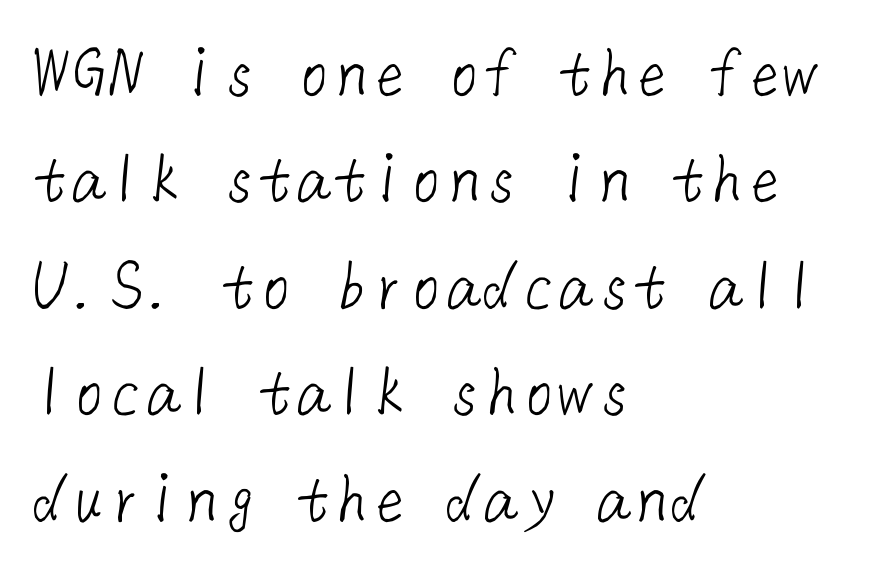
{"serif": "no", "bold": "no", "weight": "light", "width": "normal", "stroke_contrast": "low", "x_height": "medium", "underline": "no", "align": "left", "line_spacing": "normal", "line_spacing_ratio": 1.42, "letter_spacing": "normal", "letter_spacing_em": 0.0, "glyph_px": 75}
